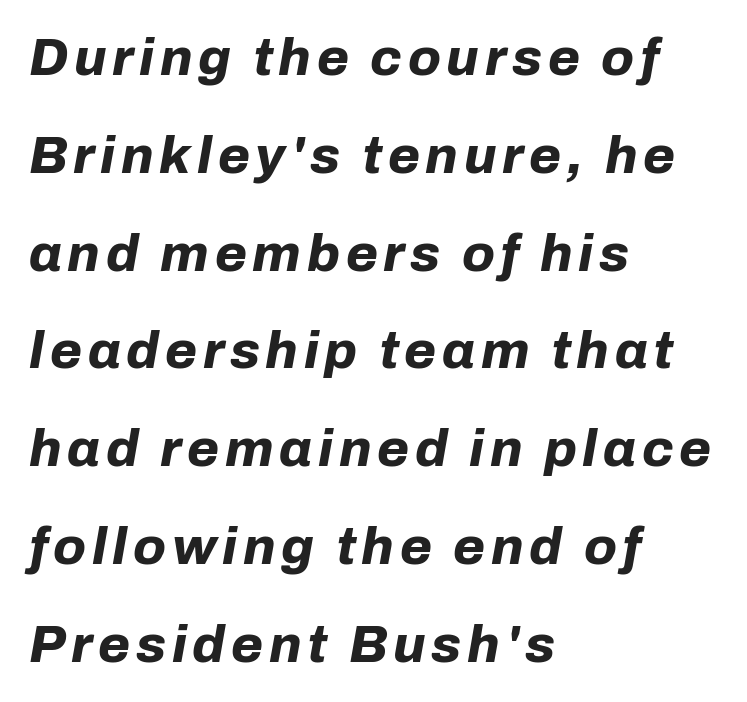
The image shows 52 px bold type, italic (leaning right); set left-aligned, line spacing 1.88x, not underlined; low stroke contrast and a medium x-height.
